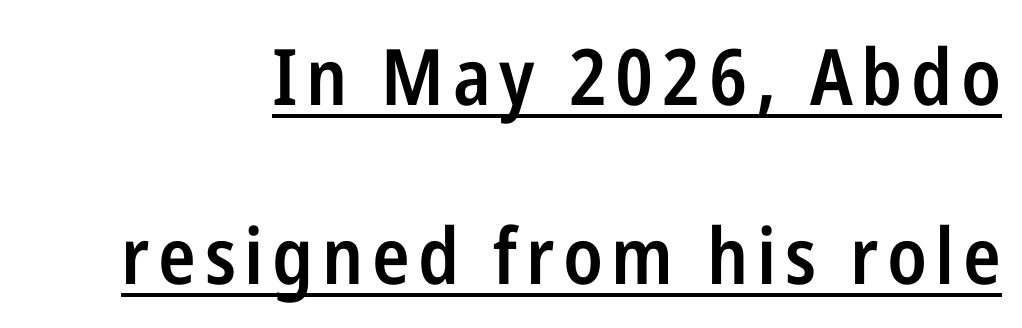
Widely set lines give the paragraph a tall, airy silhouette. Note the varied advance widths — an 'i' is clearly narrower than an 'm'. The letters stand straight up with perfectly vertical stems. This rendering employs a face without finishing strokes, i.e., a sans-serif. Does a line run under the words? Yes, clearly. Weight check: semibold — heavier than regular, not quite bold.
